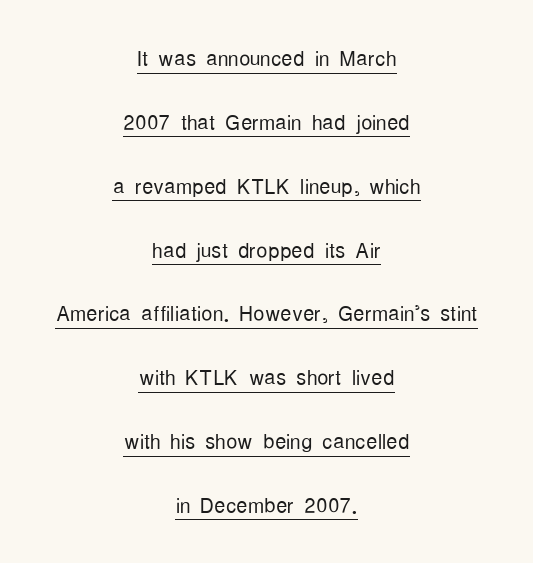
Q: Is the text bold? A: No.
Q: Is the text italic (slanted)? A: No, it is upright.
Q: Is the typeface a serif or a sans-serif typeface? A: Sans-serif.
Q: Is the text underlined? A: Yes.
Q: How is the paragraph aligned? A: Centered.
Q: Is the spacing between letters normal or unusually wide? A: Normal.
Q: Is the spacing between lines tight, normal or loose? A: Loose.
Q: Width (condensed, normal, or wide)? A: Condensed.
Q: Stroke contrast? A: Low.
Q: x-height? A: Medium.
Q: Monospaced? A: No.
